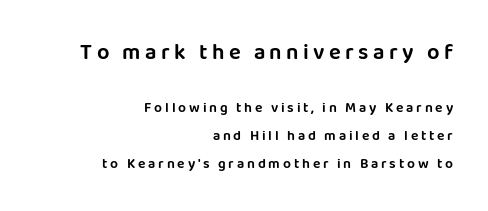
Q: Is the text italic (slanted)? A: No, it is upright.
Q: Is the text underlined? A: No.
Q: How is the paragraph aligned? A: Right-aligned.
Q: Is the spacing between letters normal or unusually wide? A: Unusually wide.
Q: Is the spacing between lines tight, normal or loose? A: Loose.
Q: Which block of text is set in a larger size, the first (top) or the second (bottom)? A: The first (top) one.
